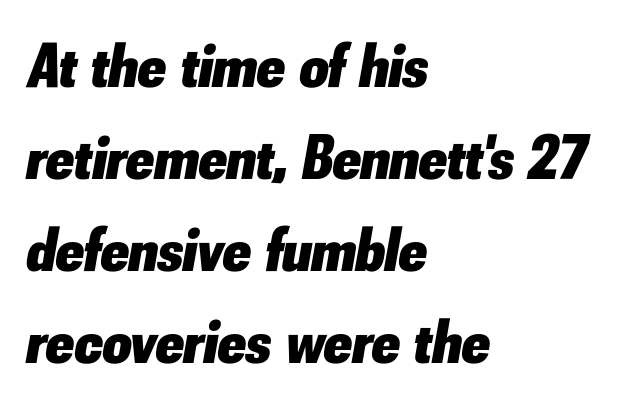
Q: Is the text bold? A: Yes.
Q: Is the text italic (slanted)? A: Yes, it leans right by about 10 degrees.
Q: Is the text underlined? A: No.
Q: How is the paragraph aligned? A: Left-aligned.
Q: Is the spacing between letters normal or unusually wide? A: Normal.
Q: Is the spacing between lines tight, normal or loose? A: Normal.
Q: Width (condensed, normal, or wide)? A: Normal.
Q: Stroke contrast? A: Low.
Q: x-height? A: Small.
Q: Monospaced? A: No.
